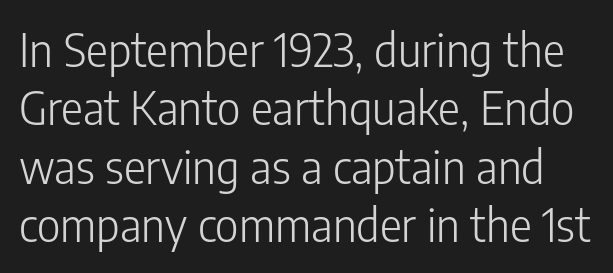
This rendering leaves character spacing at its baseline value. This rendering employs a face without finishing strokes, i.e., a sans-serif. Vertical strokes here are truly vertical. A typesetter would call this proportional, since set widths differ per character. Notice how descenders clear the ascenders below comfortably — that's standard leading. Decoration check: the copy has no underline.
